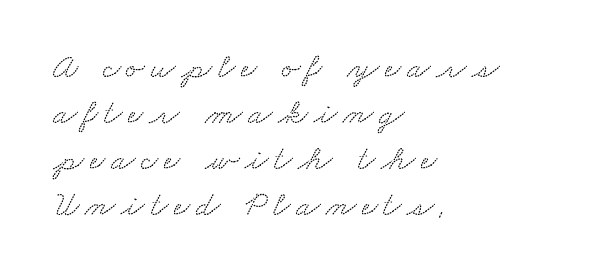
The rows are spaced the way most documents space them. Type without underlining. The lines are quadded left. The letters advance in unequal steps, a hallmark of proportional type. The font family rendered here belongs to the serif group.
